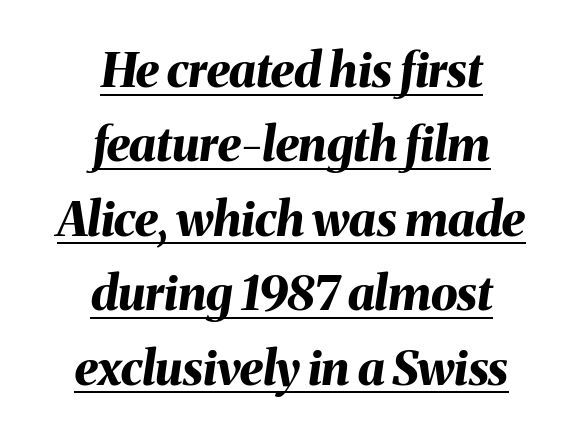
The horizontal fit of the characters is conventional and even. Proportional: the letters do not fall into vertical columns. Underline: present. Regarding leading, the lines here are spaced in the standard way. Heavy-handed strokes throughout: this text is bold. This rendering uses center alignment, leaving both contours irregular but symmetric.
